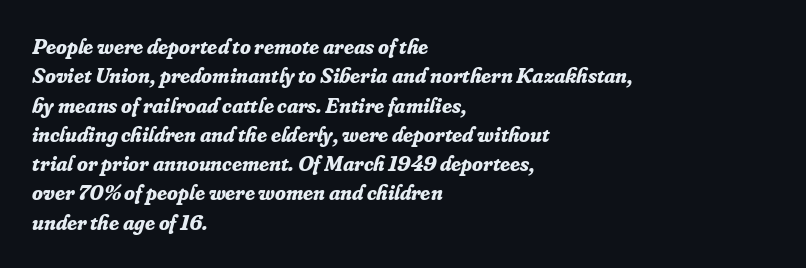
Q: Is the text bold? A: Yes.
Q: Is the text italic (slanted)? A: Yes, it leans right by about 16 degrees.
Q: Is the text underlined? A: No.
Q: How is the paragraph aligned? A: Left-aligned.
Q: Is the spacing between letters normal or unusually wide? A: Normal.
Q: Is the spacing between lines tight, normal or loose? A: Normal.
